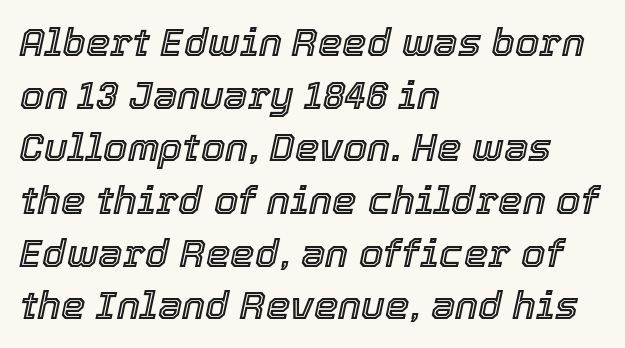
{"italic": "yes", "lean": "right", "slant_degrees": 12, "width": "normal", "x_height": "medium", "monospaced": "no", "underline": "no", "align": "left", "line_spacing": "normal", "line_spacing_ratio": 1.35, "letter_spacing": "normal", "letter_spacing_em": 0.0, "glyph_px": 39}
